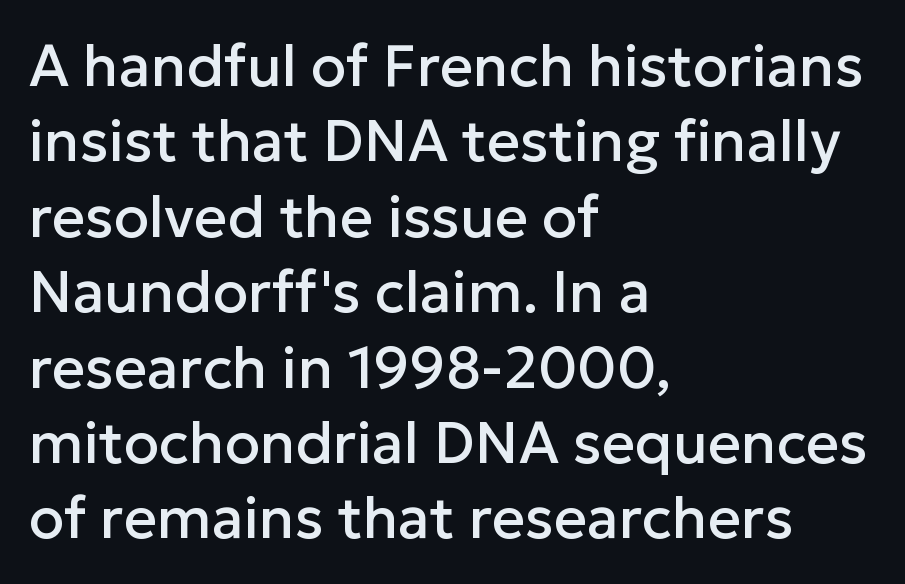
Beneath every word, the page is bare. Caption: multi-line text, flush left, ragged right. The letters advance in unequal steps, a hallmark of proportional type. Upright lettering throughout.
